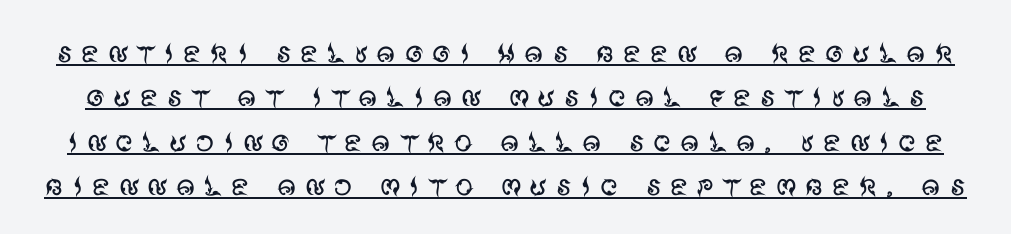
Q: Is the text bold? A: No.
Q: Is the text italic (slanted)? A: No, it is upright.
Q: Is the typeface a serif or a sans-serif typeface? A: Sans-serif.
Q: Is the text underlined? A: Yes.
Q: Is the spacing between letters normal or unusually wide? A: Unusually wide.
Q: Width (condensed, normal, or wide)? A: Normal.
Q: Stroke contrast? A: Medium.
Q: x-height? A: Large.
Q: Monospaced? A: No.
